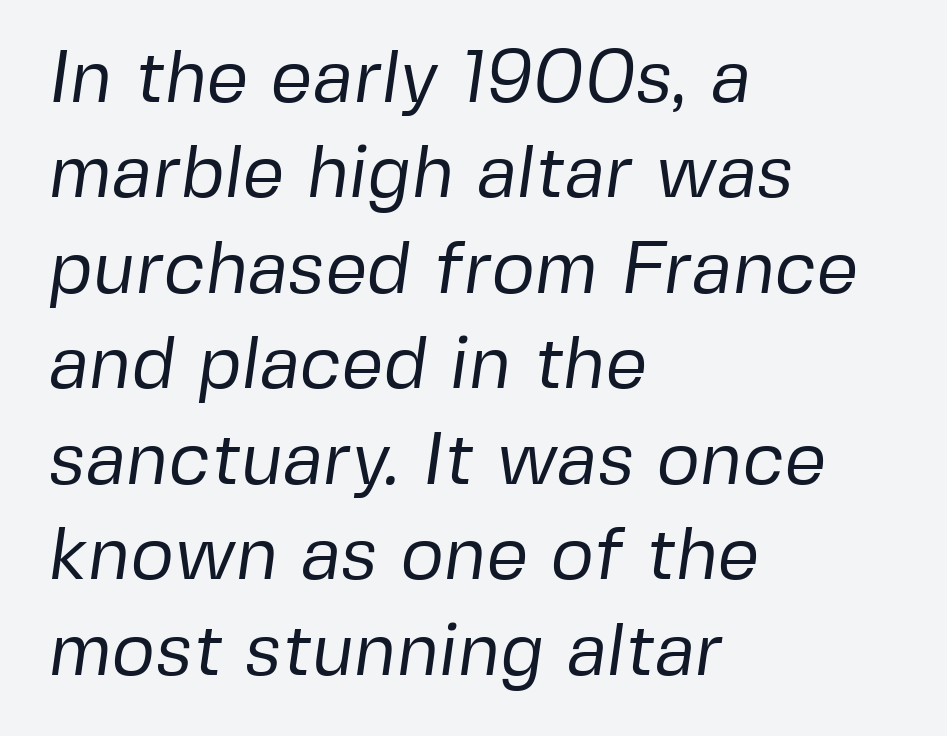
The image shows 74 px regular-weight sans-serif type; set left-aligned, normal line spacing (1.29x), normal letter spacing, not underlined; low stroke contrast and a medium x-height.
